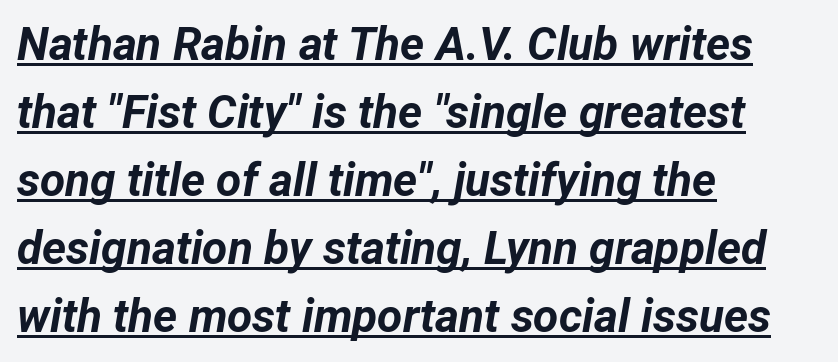
Q: Is the text bold? A: Yes.
Q: Is the text italic (slanted)? A: Yes, it leans right by about 12 degrees.
Q: Is the text underlined? A: Yes.
Q: How is the paragraph aligned? A: Left-aligned.
Q: Is the spacing between letters normal or unusually wide? A: Normal.
Q: Is the spacing between lines tight, normal or loose? A: Normal.
Q: Width (condensed, normal, or wide)? A: Normal.
Q: Stroke contrast? A: Low.
Q: x-height? A: Medium.
Q: Monospaced? A: No.
